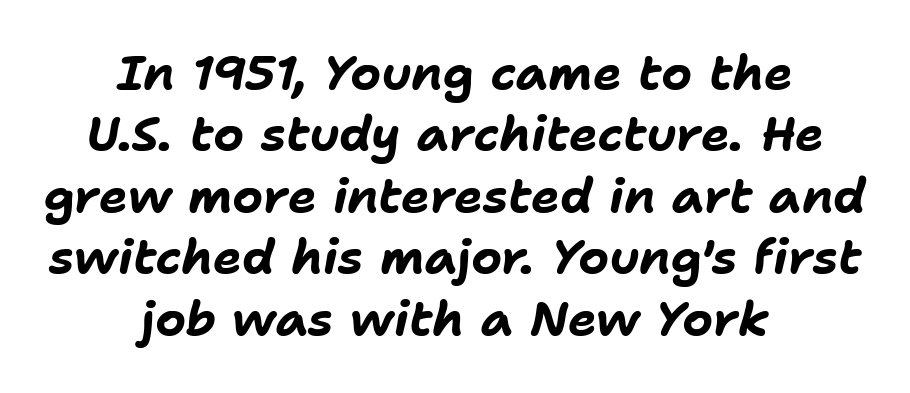
Posture: slanted. This rendering uses center alignment, leaving both contours irregular but symmetric. The baseline area is clear. Vertical spacing — default. Students, this is bold: see how much ink each stroke carries.
